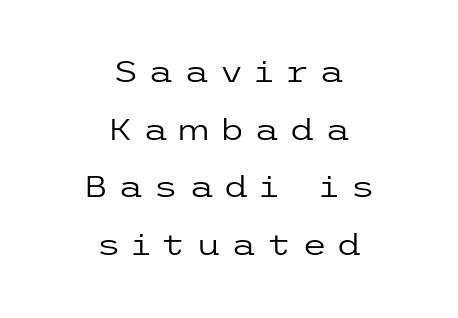
No letter is thick-stroked: the sample isn't bold. Style check: upright. Vertically, the passage feels expansive, rows floating well apart. Are there feet on the stems? There aren't — it's a sans. Neither beginnings nor endings align; midpoints do. The tracking reads as deliberately expanded to a designer's eye.
